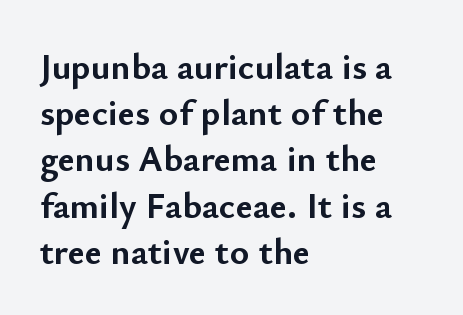
The image shows 37 px semibold sans-serif type, upright; set left-aligned, normal line spacing (1.25x), normal letter spacing, not underlined; low stroke contrast and a small x-height.
